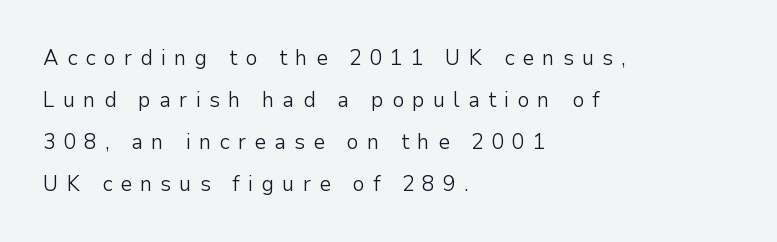
Vertical spacing — loose. Is this a heavy cut? Hardly; it is regular or lighter. Short note: letters widely spaced. Teacher's note: observe the even left margin — that is flush-left alignment. The baseline area is clear. Style check: upright.
